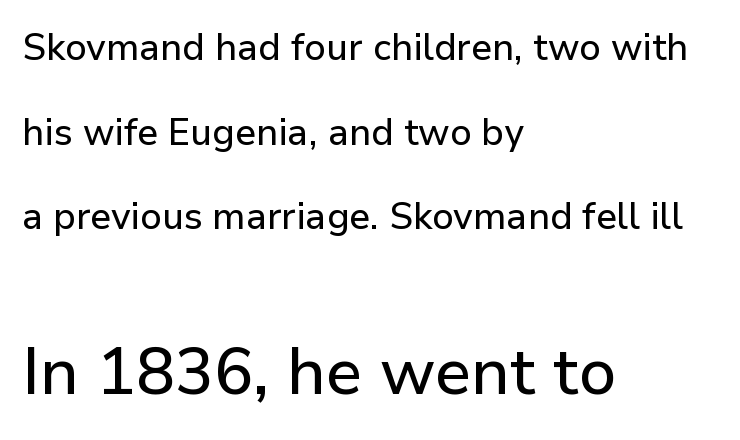
Does the copy run flush right? No — it runs flush left. Underlining? Definitely not there. The more generous point size was reserved for the lower chunk. The designer dialed line spacing up above the default. It's the straight-up-and-down kind of type.
